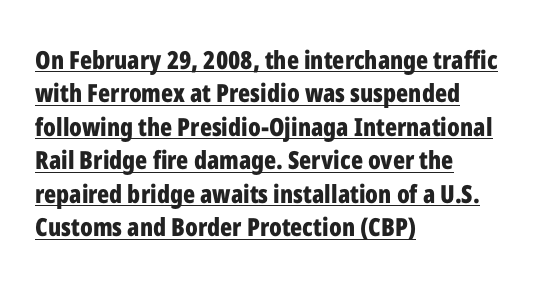
{"italic": "no", "bold": "yes", "underline": "yes", "align": "left", "line_spacing": "normal", "line_spacing_ratio": 1.34, "letter_spacing": "normal", "letter_spacing_em": 0.0, "glyph_px": 25}
